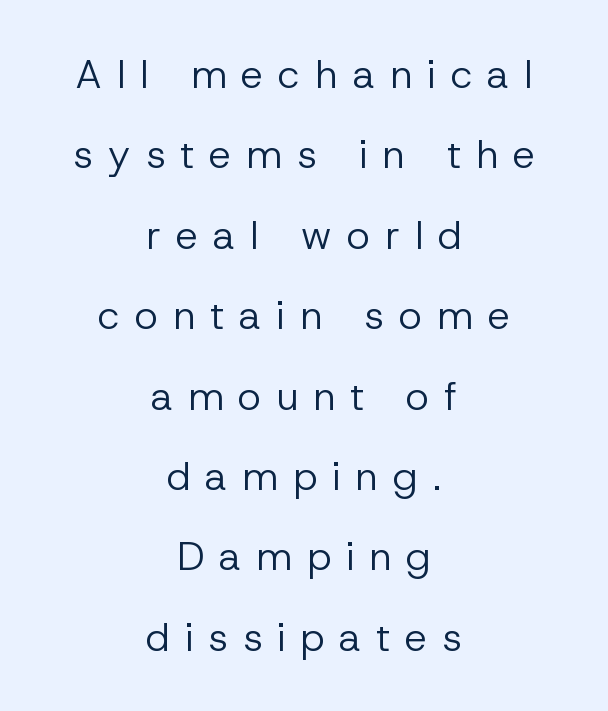
Reading down the block, each line starts at a different indent, mirrored at its end. Think standard paragraph weight, or any step lighter than that. Successive baselines arrive slowly, with a big drop between each. The specimen reads as upright at a glance.
